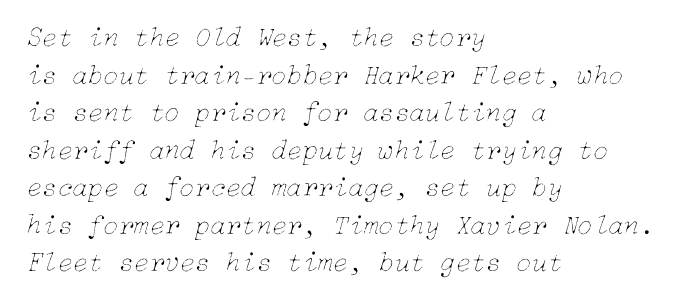
The image shows 28 px thin type, italic (leaning right); set left-aligned, normal line spacing (1.34x), normal letter spacing, not underlined; low stroke contrast and a medium x-height.
